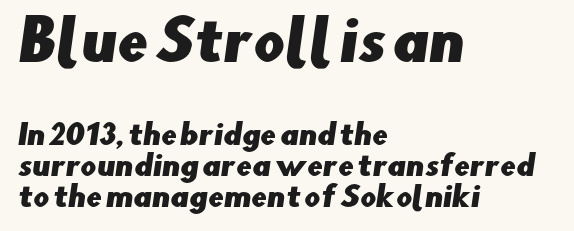
Unmarked baselines from the first word to the last. If you squint, the top block still reads clearly — it's the larger of the two. Nobody touched the tracking dial on this one. Caption: multi-line text, flush left, ragged right. The rendering shows plain stroke endings on the letterforms — a sans-serif design.
